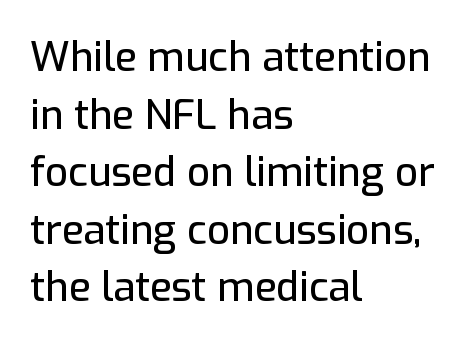
{"serif": "no", "italic": "no", "width": "normal", "stroke_contrast": "low", "x_height": "medium", "monospaced": "no", "underline": "no", "align": "left", "line_spacing": "normal", "line_spacing_ratio": 1.44, "letter_spacing": "normal", "letter_spacing_em": 0.0, "glyph_px": 40}
